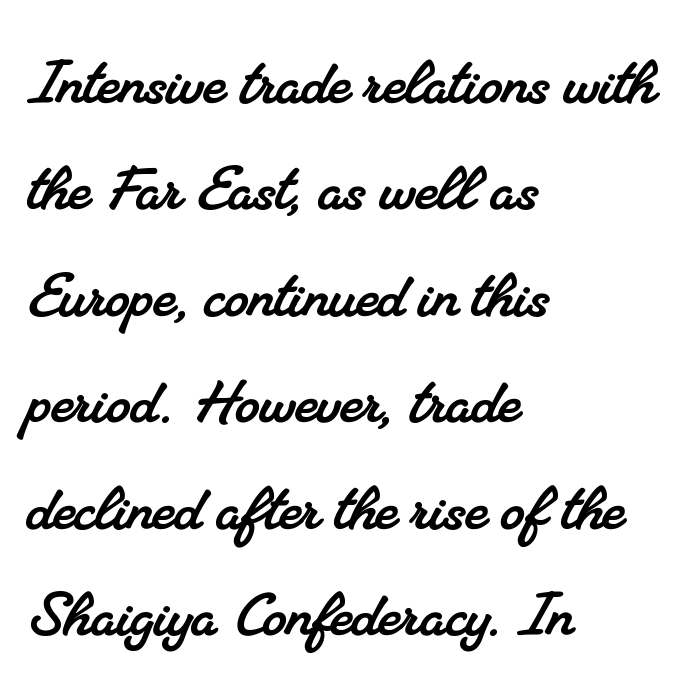
The image shows 76 px serif type; set left-aligned, normal line spacing (1.4x), normal letter spacing, not underlined; medium stroke contrast and a small x-height.
